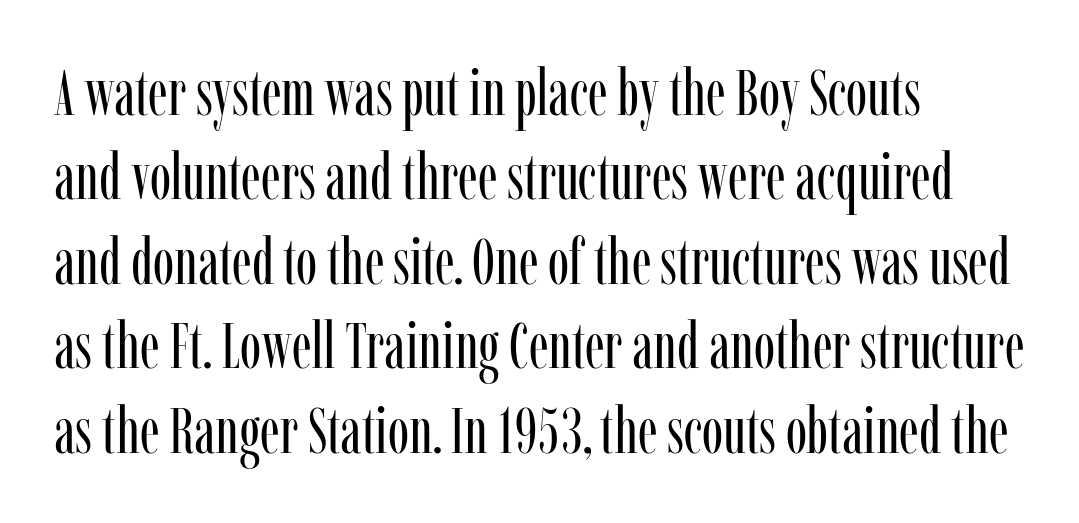
Spacing verdict: proportional, widths tailored to each character. The zone under the glyphs is completely vacant. Honestly, the letter spacing is just normal — you wouldn't notice it. A light-to-regular cut is what we see here. What kind of face is this? One with serifs.
